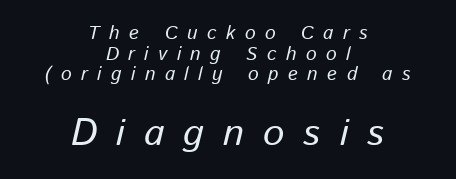
{"italic": "yes", "lean": "right", "slant_degrees": 13, "width": "normal", "stroke_contrast": "low", "x_height": "medium", "monospaced": "no", "underline": "no", "align": "center", "line_spacing": "tight", "line_spacing_ratio": 1.08, "letter_spacing": "wide", "letter_spacing_em": 0.5, "larger_block": "second", "size_ratio": 2.0, "glyph_px": 38}
